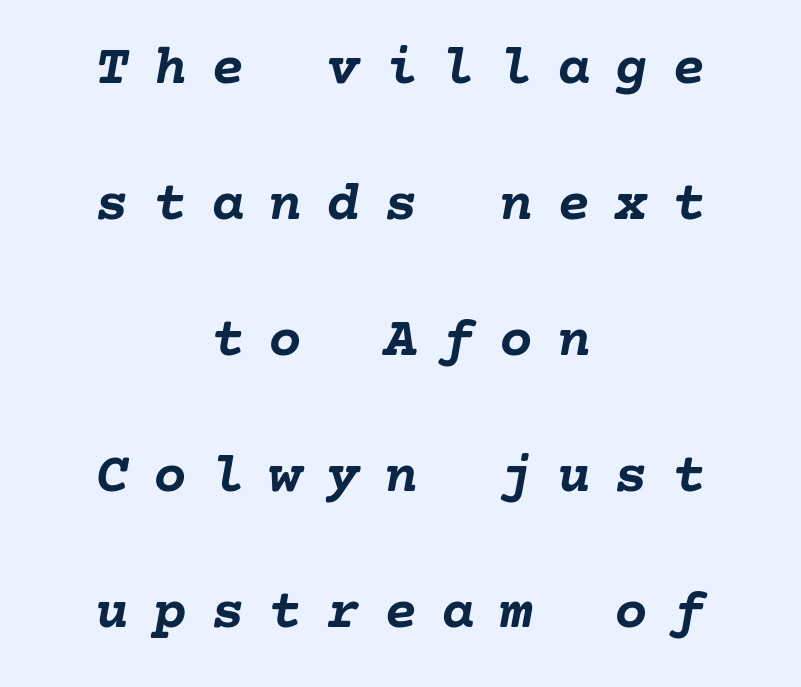
{"italic": "yes", "lean": "right", "slant_degrees": 10, "bold": "yes", "weight": "semibold", "width": "normal", "stroke_contrast": "low", "x_height": "medium", "underline": "no", "align": "center", "line_spacing": "loose", "line_spacing_ratio": 2.43, "letter_spacing": "wide", "letter_spacing_em": 0.43, "glyph_px": 56}
